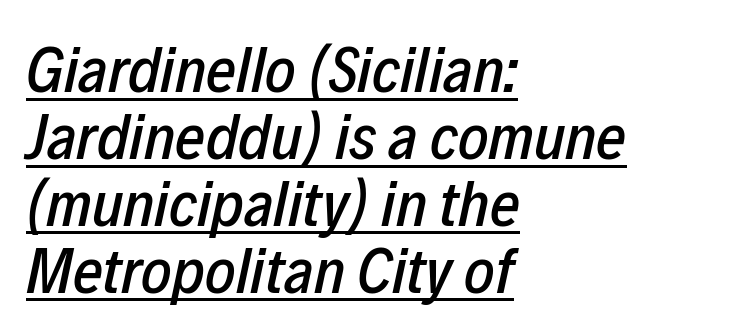
These lines are rendered in a variable-pitch font. This rendering leaves character spacing at its baseline value. Honestly, the rows look squashed on top of each other. The string is rendered with underlining switched on.
